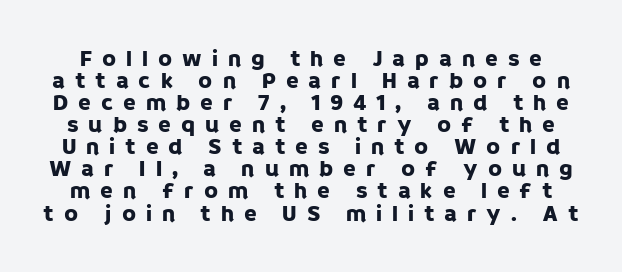
Characters remain perfectly vertical along every line. A clean baseline with only descenders dipping below it. Tracking here is generous; glyphs stand well apart from one another. Each new line begins almost immediately beneath the previous one.
